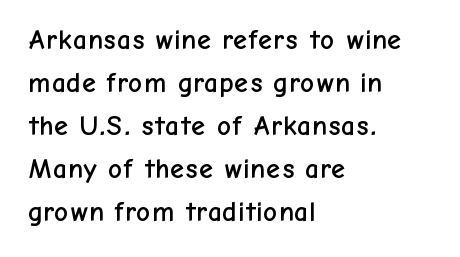
Q: Is the text italic (slanted)? A: No, it is upright.
Q: Is the typeface a serif or a sans-serif typeface? A: Sans-serif.
Q: Is the text underlined? A: No.
Q: How is the paragraph aligned? A: Left-aligned.
Q: Is the spacing between letters normal or unusually wide? A: Normal.
Q: Is the spacing between lines tight, normal or loose? A: Normal.
Q: Width (condensed, normal, or wide)? A: Normal.
Q: Stroke contrast? A: Low.
Q: x-height? A: Medium.
Q: Monospaced? A: No.
